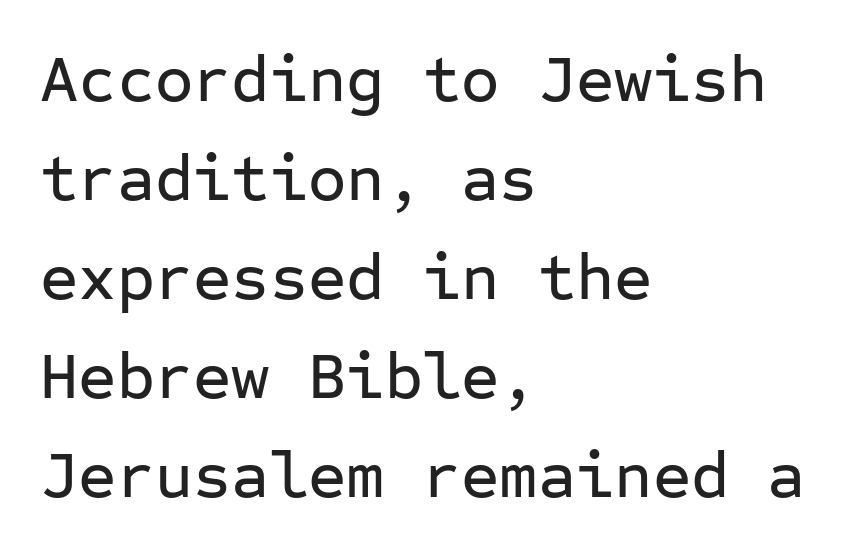
The image shows 66 px sans-serif type, upright, monospaced; set left-aligned, normal line spacing (1.5x), normal letter spacing, not underlined; low stroke contrast and a medium x-height.
